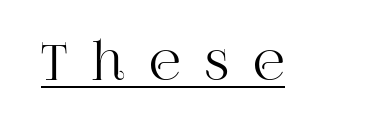
{"serif": "yes", "italic": "no", "width": "normal", "stroke_contrast": "high", "x_height": "large", "monospaced": "no", "underline": "yes", "letter_spacing": "wide", "letter_spacing_em": 0.49, "glyph_px": 50}
